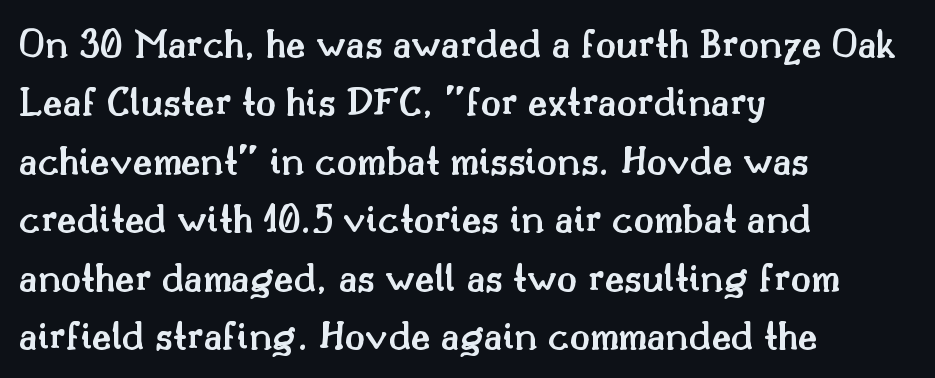
Only glyphs here, with clear space below each row. The letters advance in unequal steps, a hallmark of proportional type. Leading matches the norm, producing a regular column. Posture: straight, roman, zero tilt. Is the type bold? Partly — it's a semibold, heavier than regular but not fully bold.
